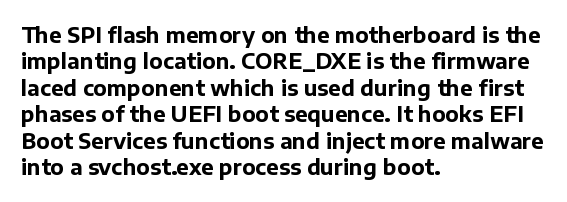
Q: Is the text bold? A: Yes.
Q: Is the text italic (slanted)? A: No, it is upright.
Q: Is the text underlined? A: No.
Q: How is the paragraph aligned? A: Left-aligned.
Q: Is the spacing between letters normal or unusually wide? A: Normal.
Q: Is the spacing between lines tight, normal or loose? A: Normal.
